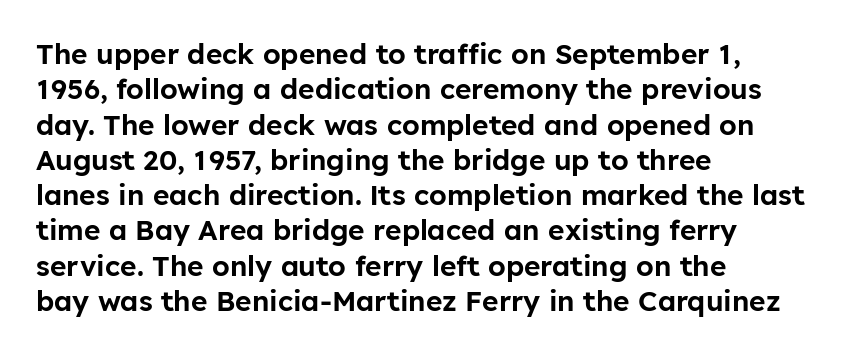
The image shows 28 px sans-serif type, upright; set left-aligned, normal line spacing (1.26x), normal letter spacing, not underlined; low stroke contrast and a medium x-height.
